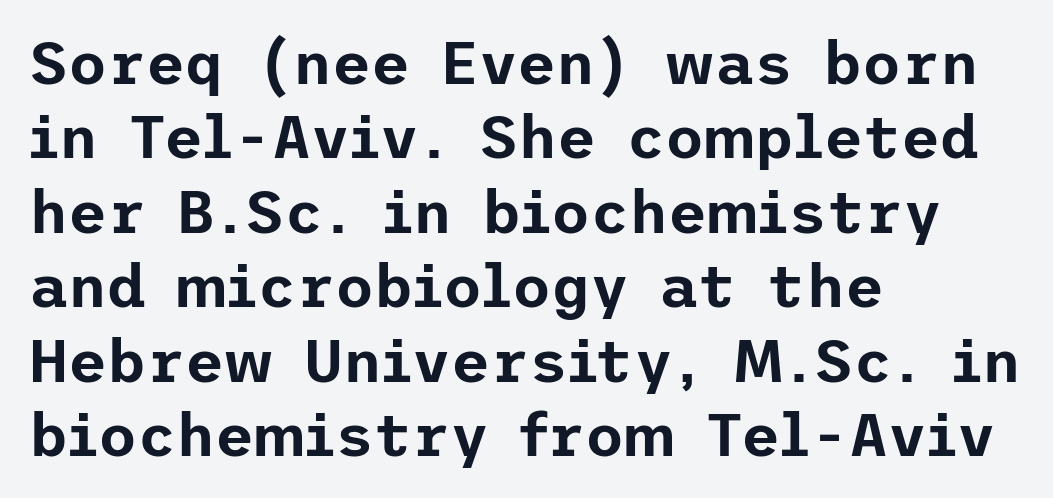
{"serif": "no", "italic": "no", "width": "normal", "stroke_contrast": "low", "x_height": "medium", "underline": "no", "align": "left", "line_spacing_ratio": 1.24, "letter_spacing": "normal", "letter_spacing_em": 0.0, "glyph_px": 60}
